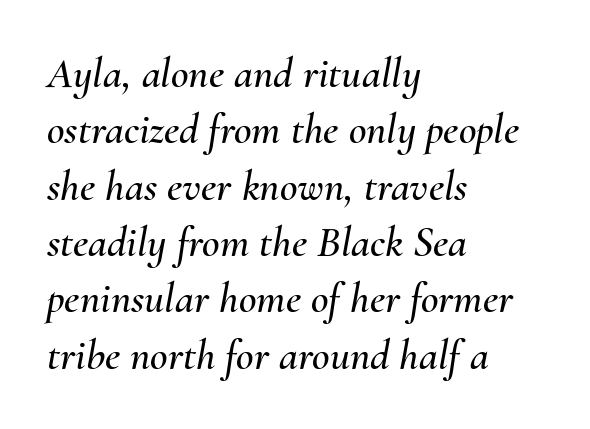
{"italic": "yes", "lean": "right", "slant_degrees": 10, "width": "normal", "stroke_contrast": "medium", "x_height": "small", "monospaced": "no", "underline": "no", "align": "left", "line_spacing": "normal", "line_spacing_ratio": 1.31, "letter_spacing": "normal", "letter_spacing_em": 0.0, "glyph_px": 43}
